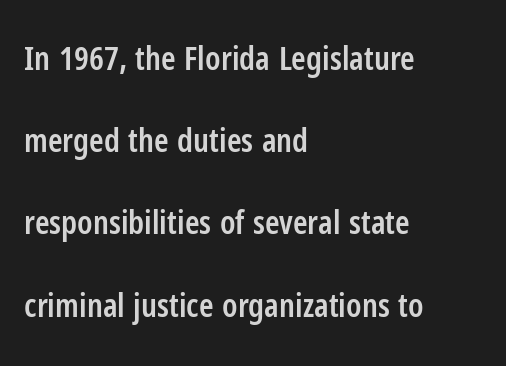
Q: Is the text bold? A: Semi-bold.
Q: Is the text italic (slanted)? A: No, it is upright.
Q: Is the typeface a serif or a sans-serif typeface? A: Sans-serif.
Q: Is the text underlined? A: No.
Q: How is the paragraph aligned? A: Left-aligned.
Q: Is the spacing between letters normal or unusually wide? A: Normal.
Q: Is the spacing between lines tight, normal or loose? A: Loose.
Q: Width (condensed, normal, or wide)? A: Condensed.
Q: Stroke contrast? A: Low.
Q: x-height? A: Medium.
Q: Monospaced? A: No.
